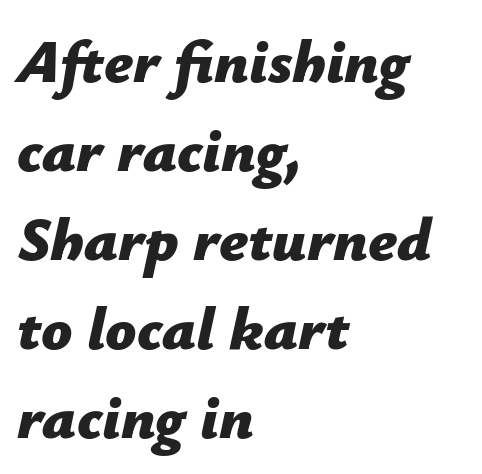
{"italic": "yes", "lean": "right", "slant_degrees": 12, "bold": "yes", "weight": "bold", "width": "normal", "stroke_contrast": "low", "x_height": "medium", "monospaced": "no", "underline": "no", "align": "left", "line_spacing": "normal", "line_spacing_ratio": 1.46, "letter_spacing": "normal", "letter_spacing_em": 0.0, "glyph_px": 61}
